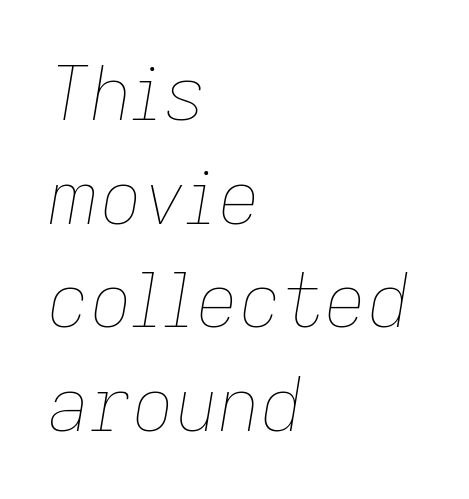
{"italic": "yes", "lean": "right", "slant_degrees": 9, "bold": "no", "weight": "thin", "width": "normal", "stroke_contrast": "low", "x_height": "medium", "monospaced": "no", "underline": "no", "align": "left", "line_spacing": "normal", "line_spacing_ratio": 1.4, "letter_spacing": "normal", "letter_spacing_em": 0.0, "glyph_px": 74}
